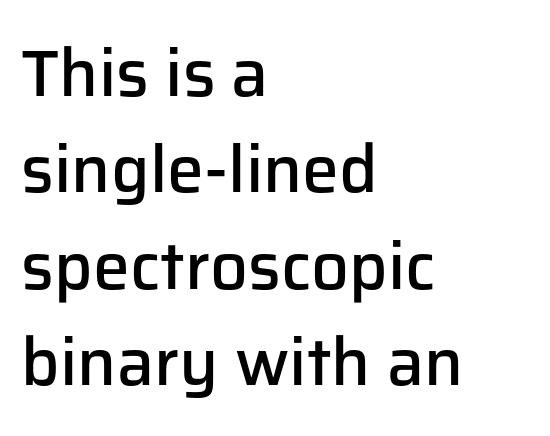
{"serif": "no", "italic": "no", "bold": "semi", "weight": "semibold", "width": "normal", "stroke_contrast": "low", "x_height": "medium", "monospaced": "no", "underline": "no", "align": "left", "line_spacing": "normal", "line_spacing_ratio": 1.46, "letter_spacing": "normal", "letter_spacing_em": 0.0, "glyph_px": 66}
